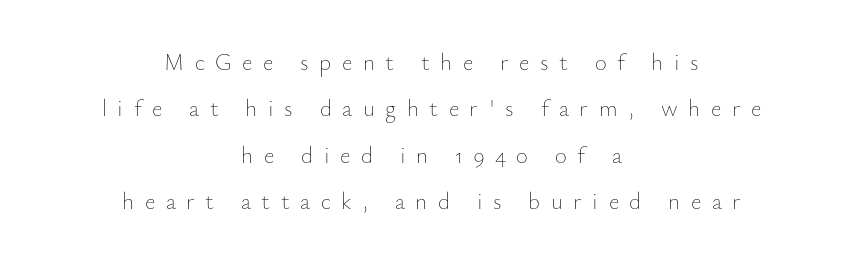
{"italic": "no", "bold": "no", "underline": "no", "align": "center", "line_spacing": "loose", "line_spacing_ratio": 2.02, "letter_spacing": "wide", "letter_spacing_em": 0.46, "glyph_px": 23}
